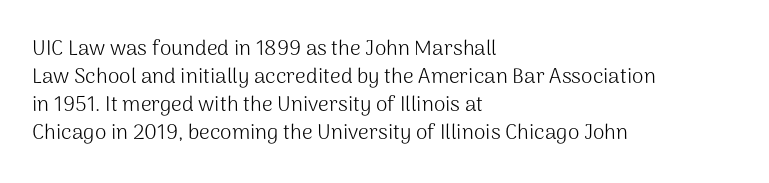
The paragraph has a hard left edge and a soft right edge. Rows of type keep a routine distance in the vertical direction. The letters sit at their default tracking, neither squeezed nor spread. Posture: vertical.
